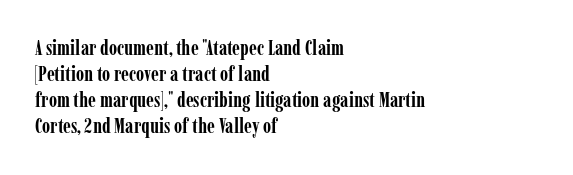
Q: Is the text bold? A: Yes.
Q: Is the text italic (slanted)? A: No, it is upright.
Q: Is the text underlined? A: No.
Q: How is the paragraph aligned? A: Left-aligned.
Q: Is the spacing between letters normal or unusually wide? A: Normal.
